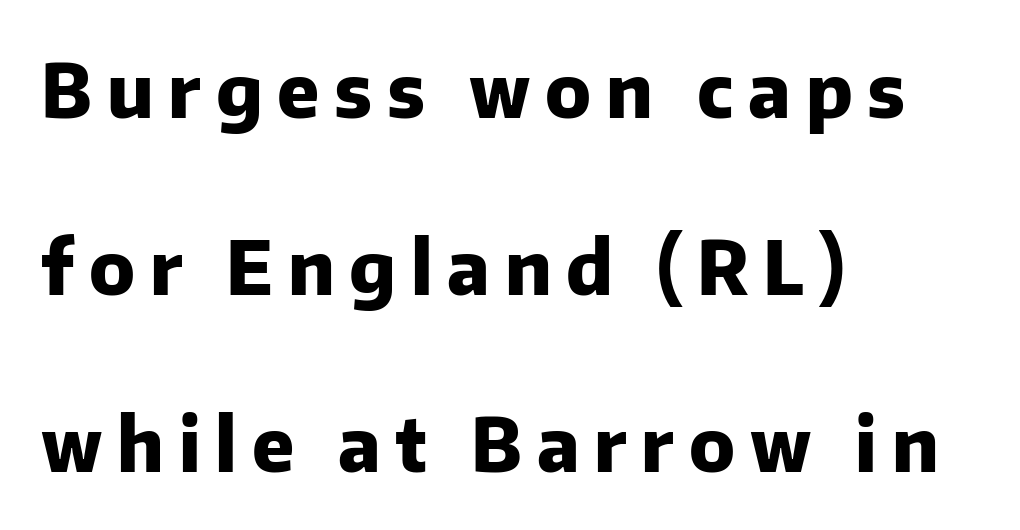
A clean baseline with only descenders dipping below it. Stroke thickness is high; the sample reads as a true bold. Characters follow at a spacing far wider than the type designer built in. Does the copy run flush right? No — it runs flush left. Do the characters align in a grid? No, the font is proportional. Italic? Not at all — the glyphs are vertical.
